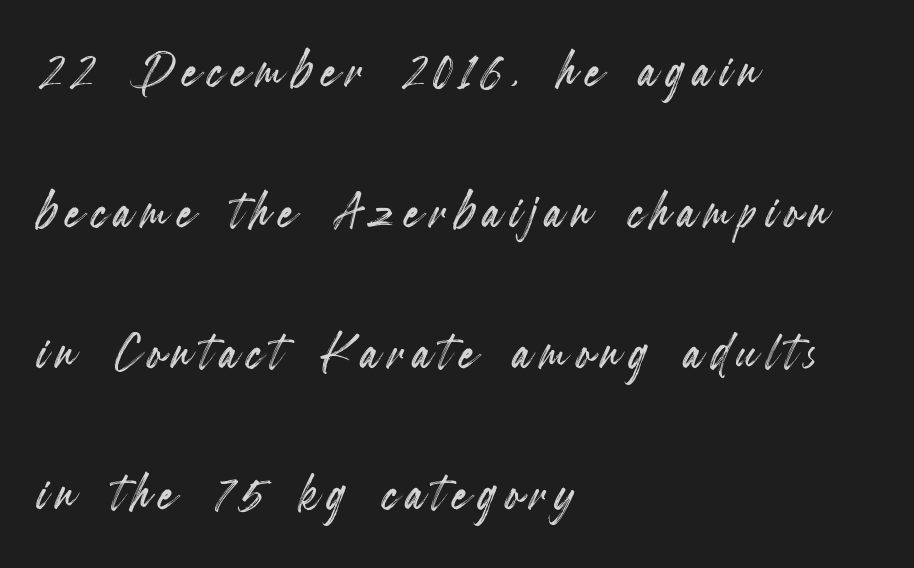
This sample has the flowing, uneven cadence of proportional lettering. Has an underline been added? It has not. Reading down the column, the eye jumps a long way to each next line. Casual observation: everything's shoved over to the left.
